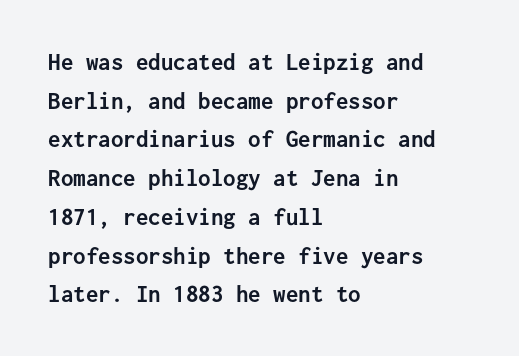
{"italic": "no", "bold": "yes", "underline": "no", "align": "left", "line_spacing": "normal", "line_spacing_ratio": 1.55, "letter_spacing": "normal", "letter_spacing_em": 0.0, "glyph_px": 25}
